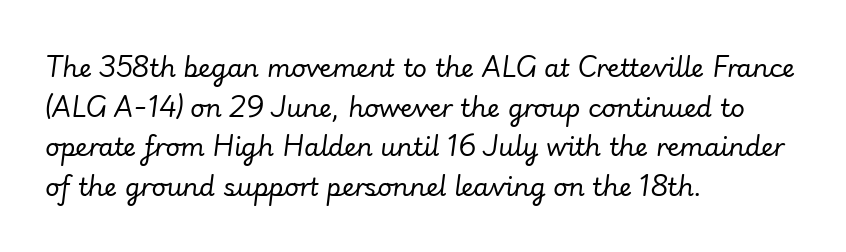
Q: Is the text bold? A: No.
Q: Is the text italic (slanted)? A: Yes, it leans right by about 7 degrees.
Q: Is the text underlined? A: No.
Q: How is the paragraph aligned? A: Left-aligned.
Q: Is the spacing between letters normal or unusually wide? A: Normal.
Q: Is the spacing between lines tight, normal or loose? A: Normal.
